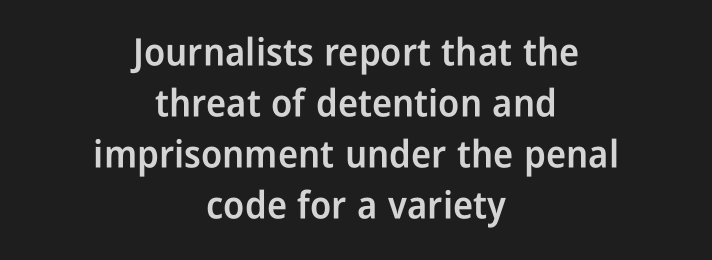
Q: Is the text bold? A: Semi-bold.
Q: Is the text italic (slanted)? A: No, it is upright.
Q: Is the typeface a serif or a sans-serif typeface? A: Sans-serif.
Q: Is the text underlined? A: No.
Q: How is the paragraph aligned? A: Centered.
Q: Is the spacing between letters normal or unusually wide? A: Normal.
Q: Is the spacing between lines tight, normal or loose? A: Normal.
Q: Width (condensed, normal, or wide)? A: Condensed.
Q: Stroke contrast? A: Low.
Q: x-height? A: Medium.
Q: Monospaced? A: No.
